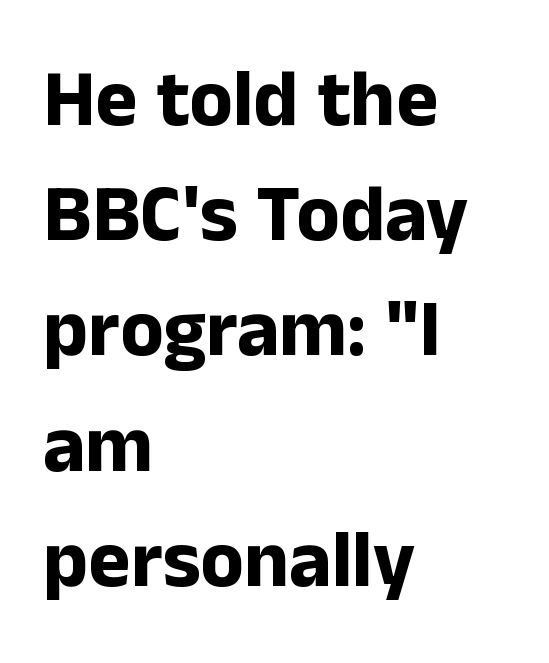
{"serif": "no", "italic": "no", "bold": "yes", "weight": "bold", "width": "normal", "stroke_contrast": "low", "x_height": "medium", "monospaced": "no", "underline": "no", "align": "left", "line_spacing": "normal", "line_spacing_ratio": 1.44, "letter_spacing": "normal", "letter_spacing_em": 0.0, "glyph_px": 80}
